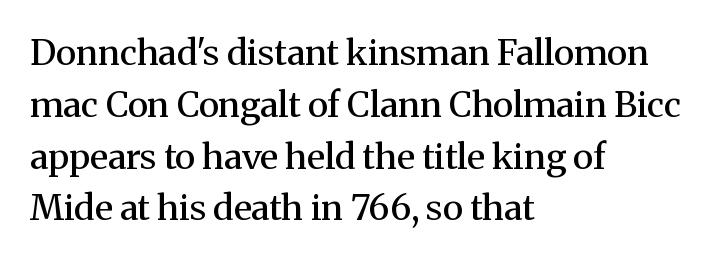
The image shows 35 px semibold serif type, upright; set left-aligned, normal line spacing (1.48x), normal letter spacing, not underlined; medium stroke contrast and a medium x-height.
